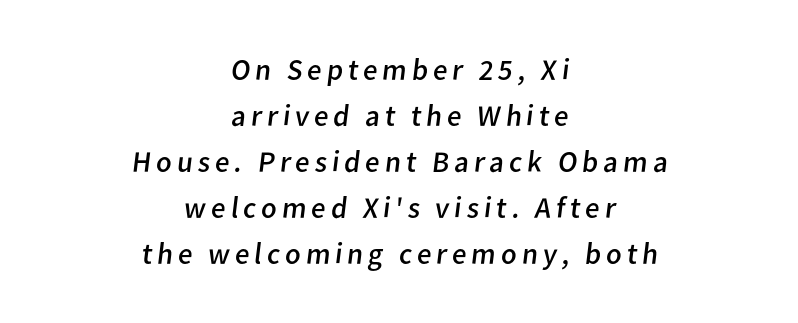
The image shows 30 px regular-weight sans-serif type; set centered, normal line spacing (1.53x), not underlined; low stroke contrast and a medium x-height.
